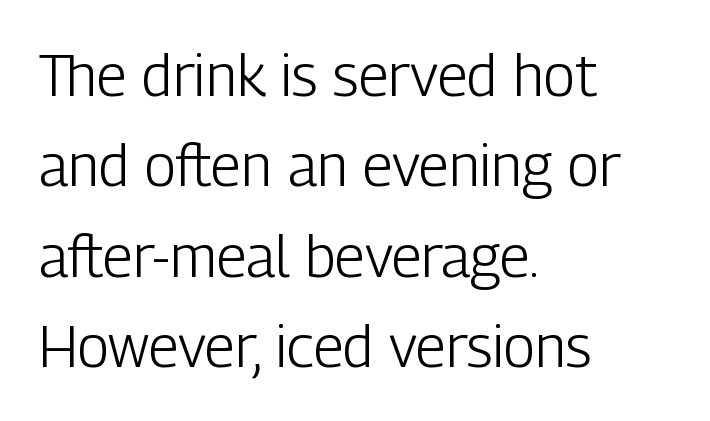
Vertically, the passage feels balanced, rows spaced as you'd expect. The lettering holds an erect, upright posture throughout. Think standard paragraph weight, or any step lighter than that. In terms of letterform style, serifs are entirely absent. The paragraph shown leans on its left margin.
